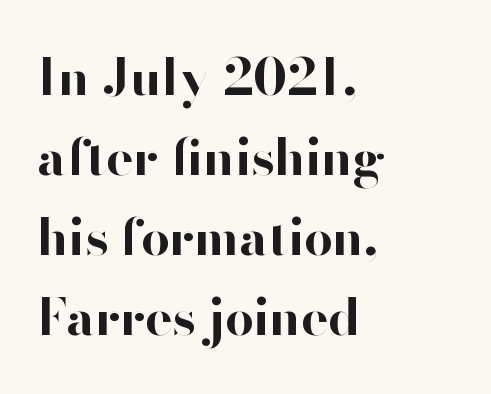
{"serif": "no", "italic": "no", "bold": "yes", "weight": "bold", "width": "normal", "stroke_contrast": "high", "x_height": "small", "monospaced": "no", "underline": "no", "align": "left", "line_spacing": "normal", "line_spacing_ratio": 1.57, "letter_spacing": "normal", "letter_spacing_em": 0.0, "glyph_px": 51}
